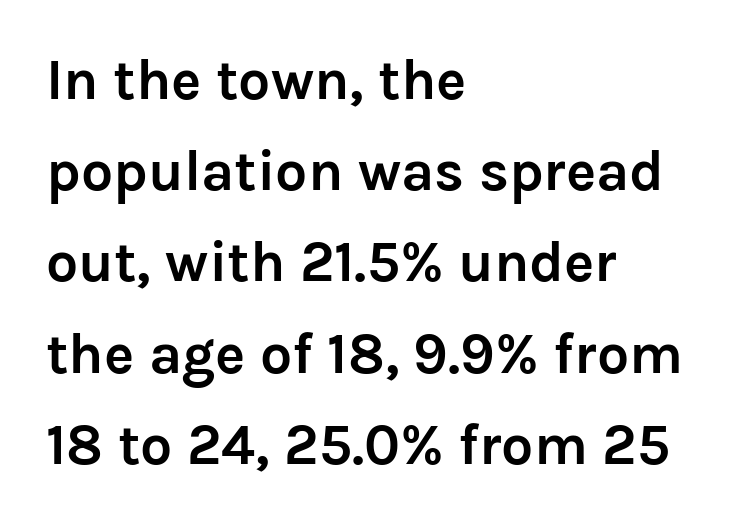
Q: Is the text bold? A: Yes.
Q: Is the text italic (slanted)? A: No, it is upright.
Q: Is the typeface a serif or a sans-serif typeface? A: Sans-serif.
Q: Is the text underlined? A: No.
Q: How is the paragraph aligned? A: Left-aligned.
Q: Is the spacing between letters normal or unusually wide? A: Normal.
Q: Is the spacing between lines tight, normal or loose? A: Normal.
Q: Width (condensed, normal, or wide)? A: Normal.
Q: Stroke contrast? A: Low.
Q: x-height? A: Medium.
Q: Monospaced? A: No.
